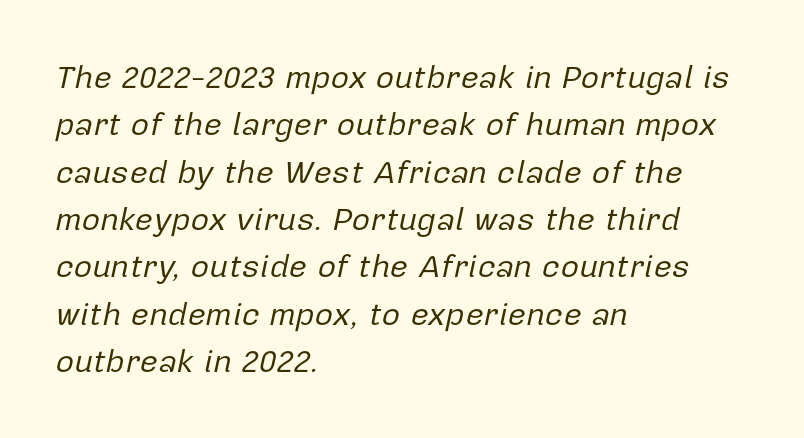
{"italic": "yes", "lean": "right", "slant_degrees": 12, "bold": "no", "weight": "regular", "width": "normal", "stroke_contrast": "low", "x_height": "medium", "monospaced": "no", "underline": "no", "align": "left", "line_spacing": "normal", "line_spacing_ratio": 1.48, "letter_spacing": "normal", "letter_spacing_em": 0.0, "glyph_px": 32}
